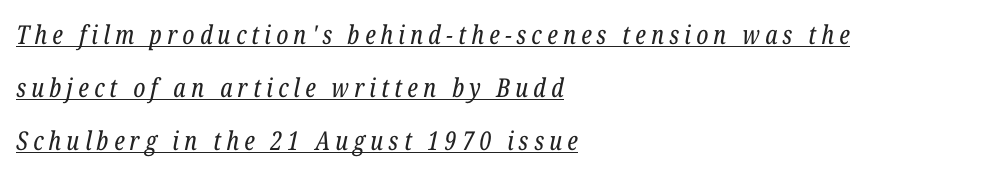
The strokes carry an ordinary text weight at most. Vertical spacing — loose. Substantial extra tracking has been applied to these lines. Caption: lettering with a line underneath. Line beginnings align vertically; line endings do not.
